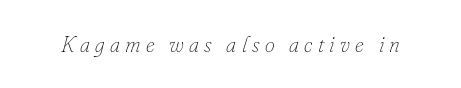
The image shows 22 px text type, italic (leaning right); set unusually wide letter spacing (+0.24 em), not underlined.
